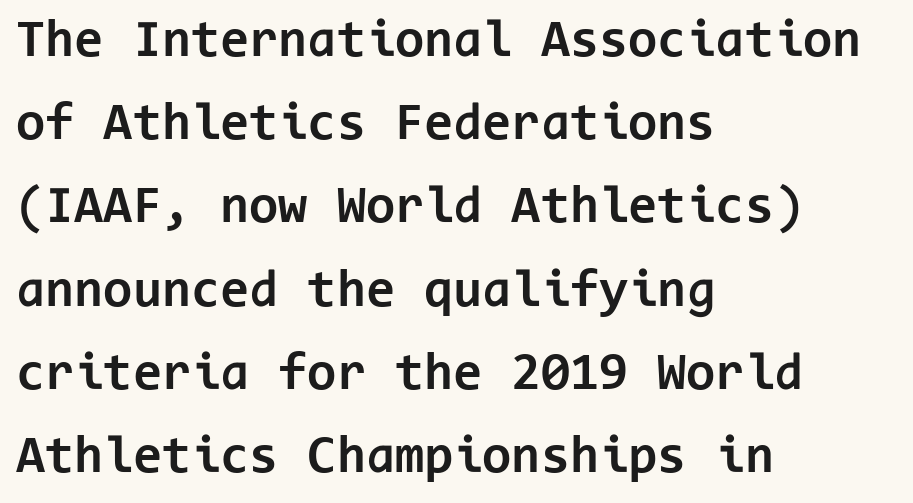
Q: Is the text bold? A: Yes.
Q: Is the text italic (slanted)? A: No, it is upright.
Q: Is the typeface a serif or a sans-serif typeface? A: Sans-serif.
Q: Is the text underlined? A: No.
Q: How is the paragraph aligned? A: Left-aligned.
Q: Is the spacing between letters normal or unusually wide? A: Normal.
Q: Is the spacing between lines tight, normal or loose? A: Normal.
Q: Width (condensed, normal, or wide)? A: Normal.
Q: Stroke contrast? A: Low.
Q: x-height? A: Medium.
Q: Monospaced? A: Yes.
